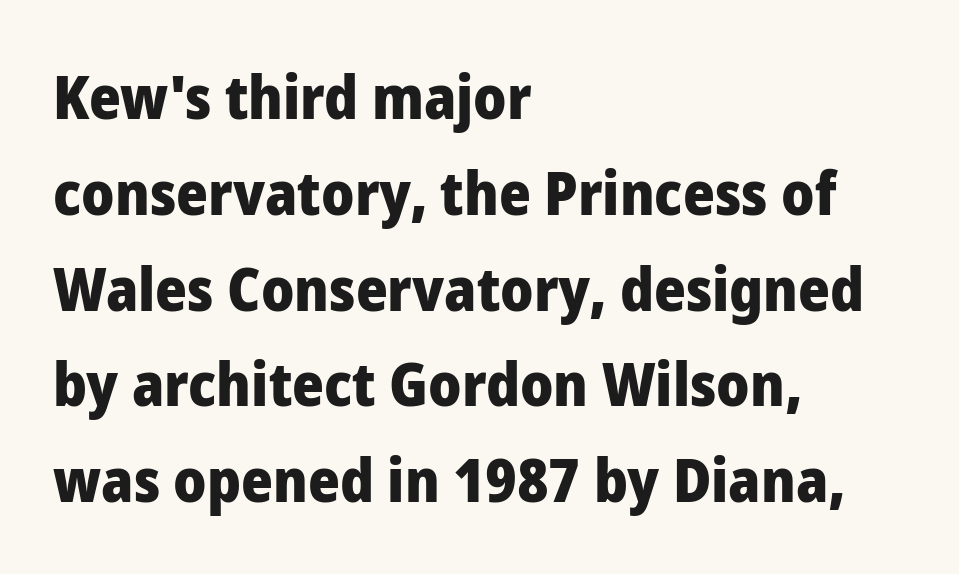
{"serif": "no", "italic": "no", "bold": "yes", "weight": "heavy", "width": "normal", "stroke_contrast": "low", "x_height": "medium", "monospaced": "no", "underline": "no", "align": "left", "line_spacing": "normal", "line_spacing_ratio": 1.57, "letter_spacing": "normal", "letter_spacing_em": 0.0, "glyph_px": 61}
